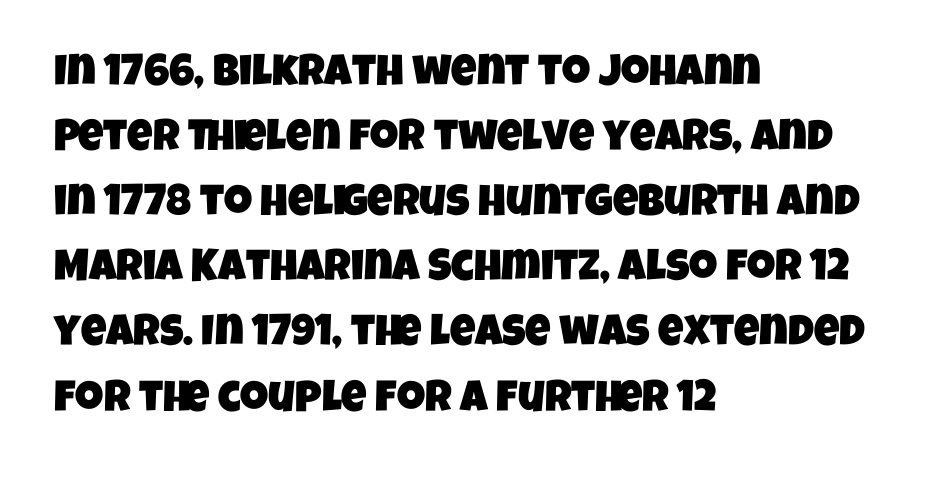
{"serif": "no", "width": "condensed", "stroke_contrast": "low", "x_height": "large", "monospaced": "no", "underline": "no", "align": "left", "line_spacing": "normal", "line_spacing_ratio": 1.48, "letter_spacing": "normal", "letter_spacing_em": 0.0, "glyph_px": 44}
